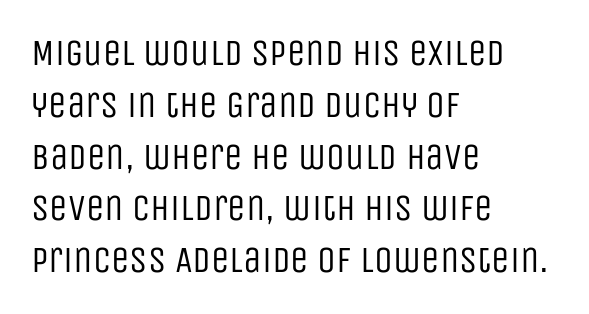
{"serif": "no", "italic": "no", "bold": "no", "weight": "regular", "width": "condensed", "stroke_contrast": "low", "x_height": "large", "monospaced": "no", "underline": "no", "align": "left", "line_spacing": "normal", "line_spacing_ratio": 1.4, "letter_spacing": "normal", "letter_spacing_em": 0.0, "glyph_px": 37}
